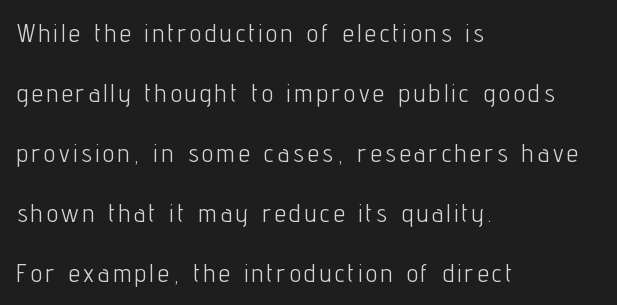
Q: Is the text bold? A: No.
Q: Is the text italic (slanted)? A: No, it is upright.
Q: Is the text underlined? A: No.
Q: How is the paragraph aligned? A: Left-aligned.
Q: Is the spacing between lines tight, normal or loose? A: Loose.
